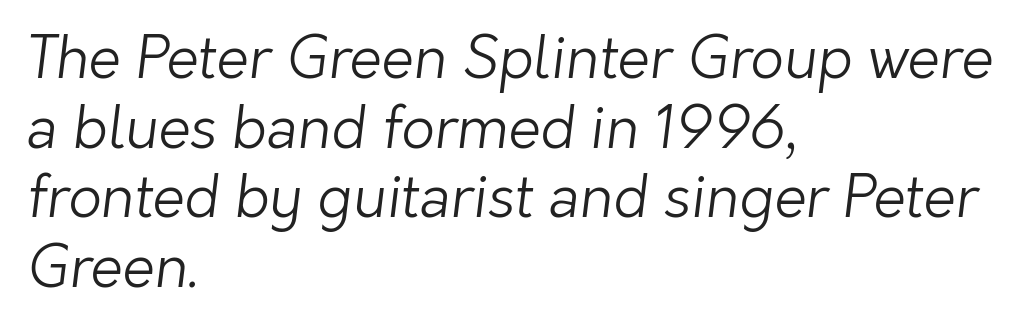
{"serif": "no", "bold": "no", "weight": "light", "width": "normal", "stroke_contrast": "low", "x_height": "medium", "monospaced": "no", "underline": "no", "align": "left", "line_spacing_ratio": 1.2, "letter_spacing": "normal", "letter_spacing_em": 0.0, "glyph_px": 58}
